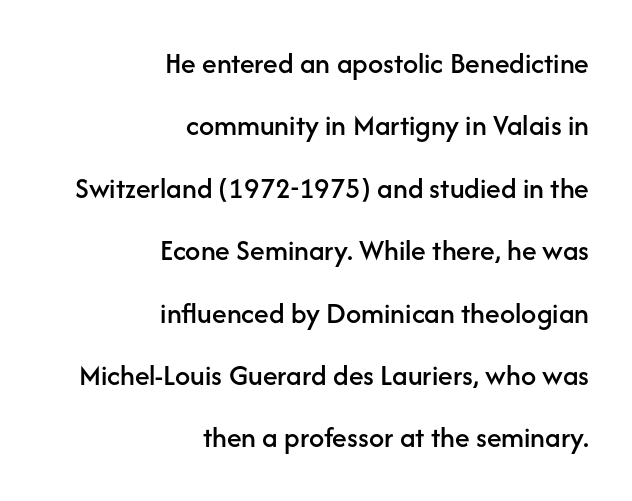
The image shows 30 px sans-serif type, upright; set right-aligned, loose line spacing (2.08x), normal letter spacing, not underlined; low stroke contrast and a medium x-height.
